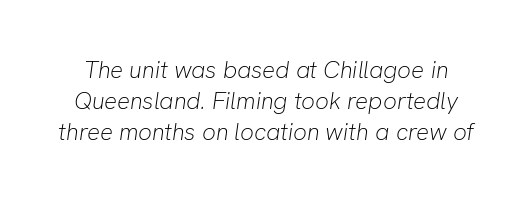
The image shows 24 px text type, italic (leaning right); set normal line spacing (1.3x), normal letter spacing, not underlined.
